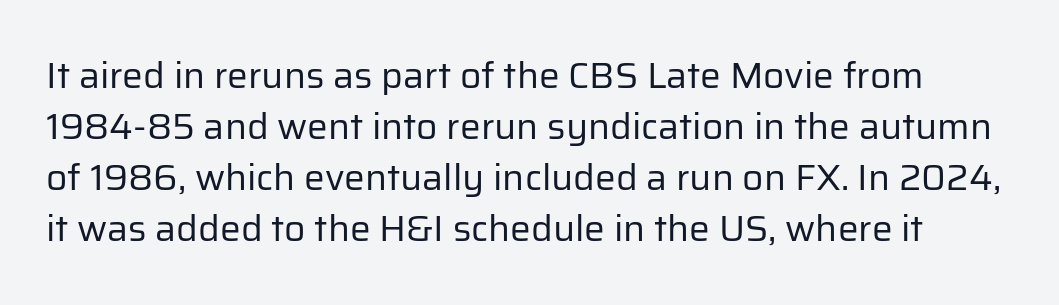
Q: Is the text bold? A: No.
Q: Is the text italic (slanted)? A: No, it is upright.
Q: Is the typeface a serif or a sans-serif typeface? A: Sans-serif.
Q: Is the text underlined? A: No.
Q: Is the spacing between letters normal or unusually wide? A: Normal.
Q: Is the spacing between lines tight, normal or loose? A: Normal.
Q: Width (condensed, normal, or wide)? A: Normal.
Q: Stroke contrast? A: Low.
Q: x-height? A: Medium.
Q: Monospaced? A: No.
